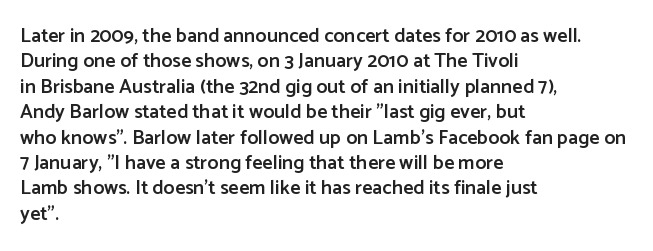
Q: Is the text bold? A: Semi-bold.
Q: Is the text italic (slanted)? A: No, it is upright.
Q: Is the text underlined? A: No.
Q: How is the paragraph aligned? A: Left-aligned.
Q: Is the spacing between letters normal or unusually wide? A: Normal.
Q: Is the spacing between lines tight, normal or loose? A: Normal.
